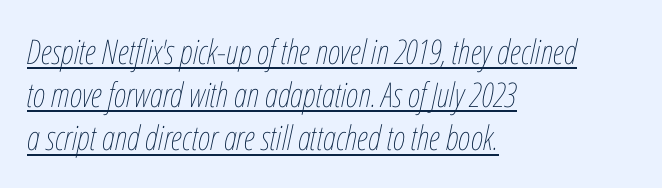
Q: Is the text bold? A: No.
Q: Is the text italic (slanted)? A: Yes, it leans right by about 12 degrees.
Q: Is the text underlined? A: Yes.
Q: How is the paragraph aligned? A: Left-aligned.
Q: Is the spacing between letters normal or unusually wide? A: Normal.
Q: Is the spacing between lines tight, normal or loose? A: Normal.
Q: Width (condensed, normal, or wide)? A: Condensed.
Q: Stroke contrast? A: Low.
Q: x-height? A: Medium.
Q: Monospaced? A: No.
